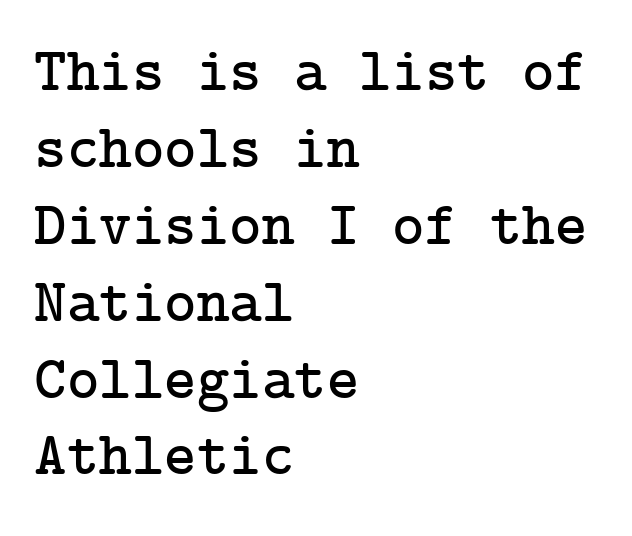
The image shows 62 px serif type, upright; set left-aligned, line spacing 1.24x, normal letter spacing, not underlined; low stroke contrast and a medium x-height.
